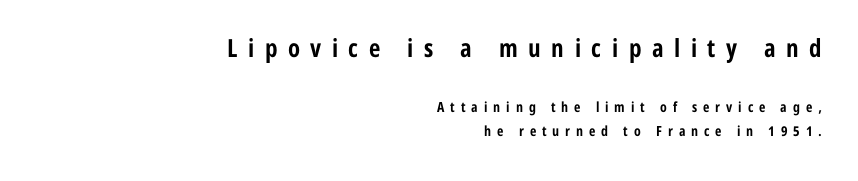
Letter spacing: wide. When letters stand straight like this, we call the style roman or upright. Descenders are the only things crossing below the line. Compared with a flush-left layout, this one pins lines to the opposite, right side. Is the lower block the larger one? No — the upper block carries the bigger type.
